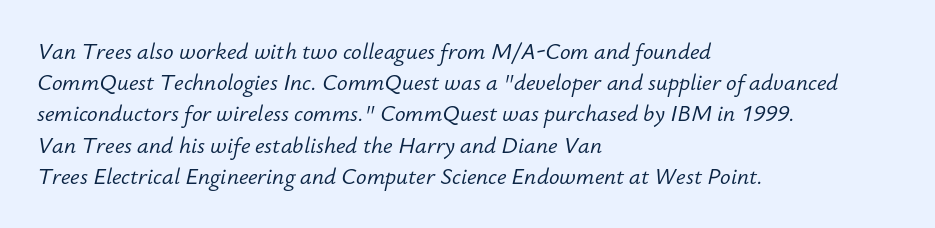
Glyph-to-glyph distance matches everyday printed text. The words here are not underlined. Stems and bowls with no extra thickness — not bold. One glance says typical: line gaps are just what's usual. Every character sits at an angle, as italics do.
